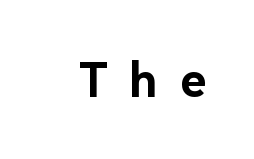
Q: Is the text bold? A: Yes.
Q: Is the text italic (slanted)? A: No, it is upright.
Q: Is the typeface a serif or a sans-serif typeface? A: Sans-serif.
Q: Is the text underlined? A: No.
Q: Is the spacing between letters normal or unusually wide? A: Unusually wide.
Q: Width (condensed, normal, or wide)? A: Normal.
Q: Stroke contrast? A: Low.
Q: x-height? A: Medium.
Q: Monospaced? A: No.
